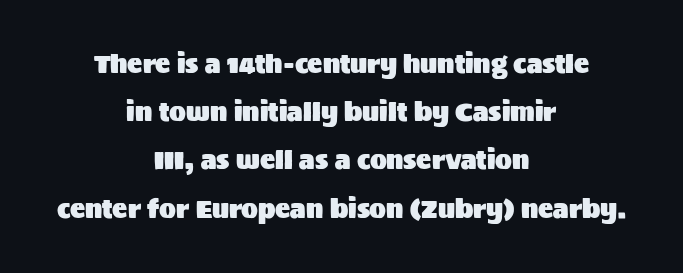
Q: Is the text italic (slanted)? A: No, it is upright.
Q: Is the text underlined? A: No.
Q: How is the paragraph aligned? A: Centered.
Q: Is the spacing between letters normal or unusually wide? A: Normal.
Q: Is the spacing between lines tight, normal or loose? A: Loose.
